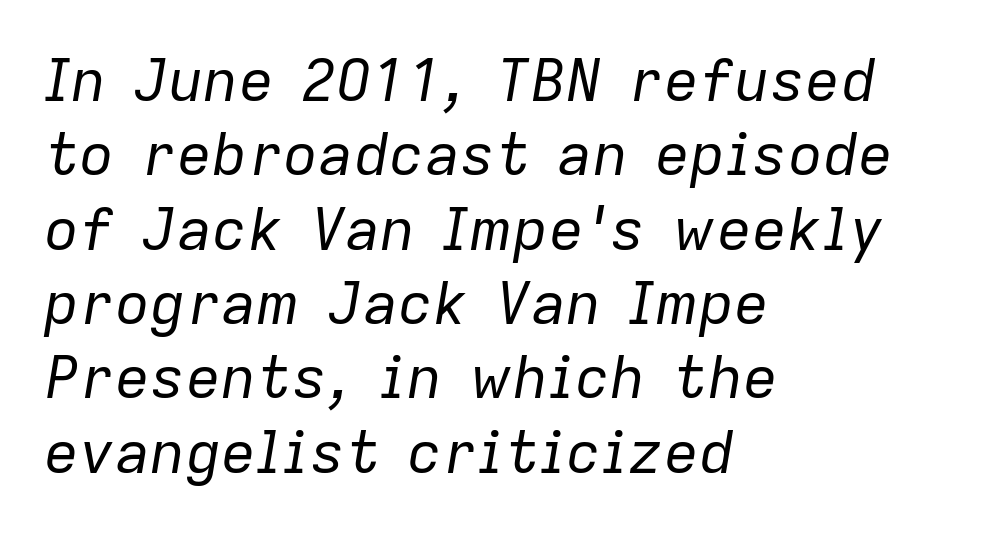
Q: Is the text bold? A: No.
Q: Is the text italic (slanted)? A: Yes, it leans right by about 9 degrees.
Q: Is the text underlined? A: No.
Q: How is the paragraph aligned? A: Left-aligned.
Q: Is the spacing between letters normal or unusually wide? A: Normal.
Q: Is the spacing between lines tight, normal or loose? A: Normal.
Q: Width (condensed, normal, or wide)? A: Normal.
Q: Stroke contrast? A: Low.
Q: x-height? A: Medium.
Q: Monospaced? A: No.
